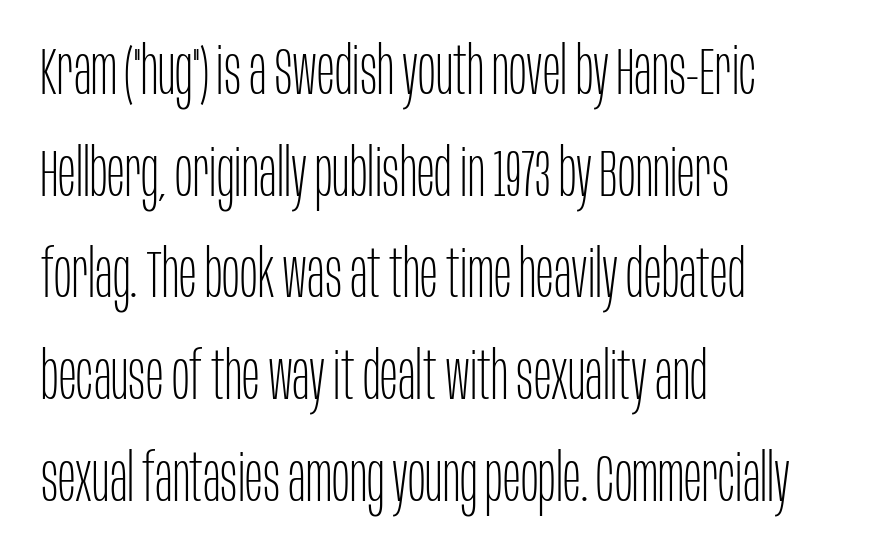
The rendering anchors every line to the left-hand side. Nope, no serifs anywhere on these letters. Proportional: the letters do not fall into vertical columns. Descenders hang freely into open space.
